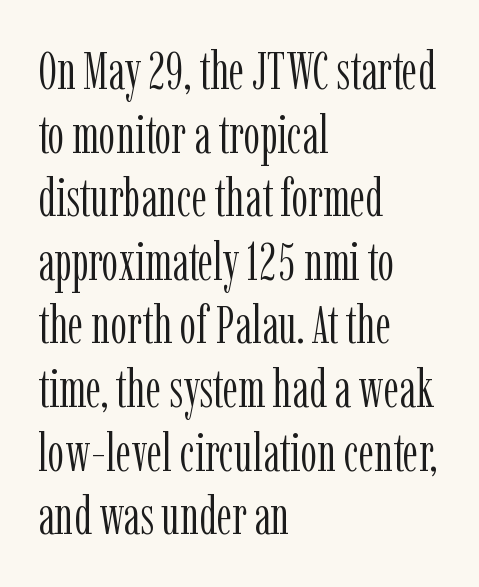
The image shows 53 px light, condensed serif type, upright; set left-aligned, line spacing 1.2x, normal letter spacing, not underlined; low stroke contrast and a medium x-height.
